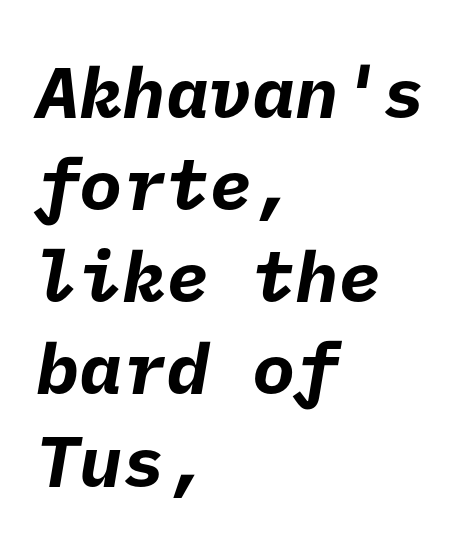
Q: Is the text bold? A: Yes.
Q: Is the typeface a serif or a sans-serif typeface? A: Sans-serif.
Q: Is the text underlined? A: No.
Q: How is the paragraph aligned? A: Left-aligned.
Q: Is the spacing between letters normal or unusually wide? A: Normal.
Q: Is the spacing between lines tight, normal or loose? A: Normal.
Q: Width (condensed, normal, or wide)? A: Normal.
Q: Stroke contrast? A: Low.
Q: x-height? A: Medium.
